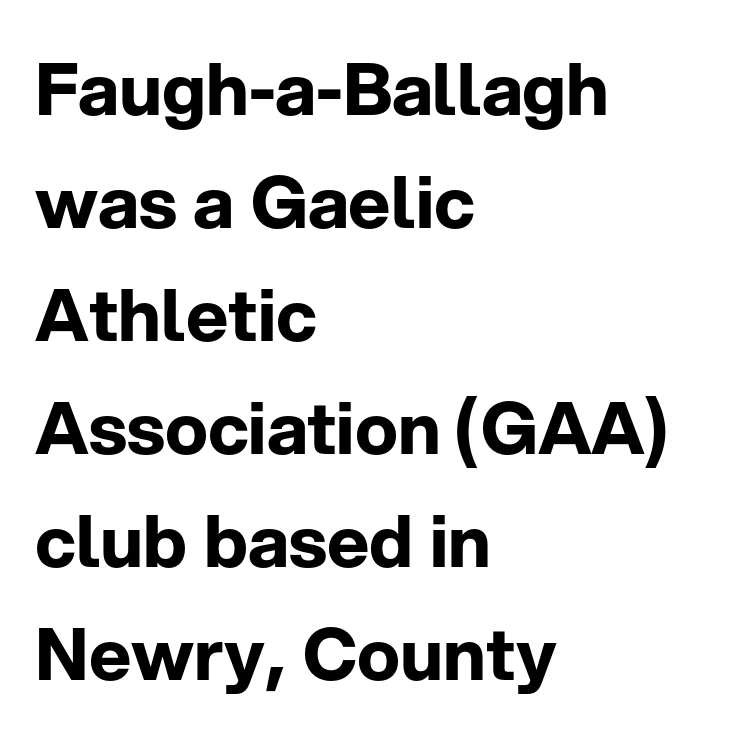
The line-height multiplier appears to be the usual default. Proportional: the letters do not fall into vertical columns. Nope, not italic — everything's standing straight. The compositor pushed each line to the left boundary. Look at the stroke-to-counter ratio: heavy, a bold.
